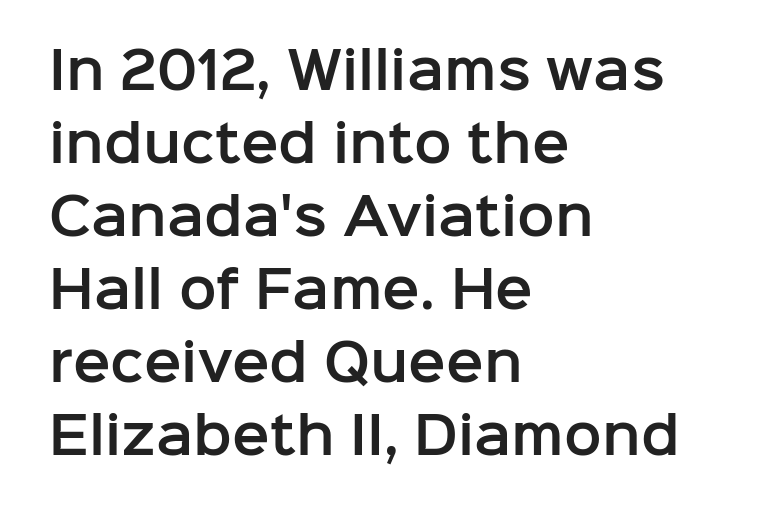
The designer went with a sans here, leaving each stem footless. Vertically, the passage feels balanced, rows spaced as you'd expect. Notice how the passage keeps a crisp vertical edge on the left only. Descenders hang freely into open space. Notice how the stems are strictly vertical — no italics here. Honestly, the letter spacing is just normal — you wouldn't notice it.
